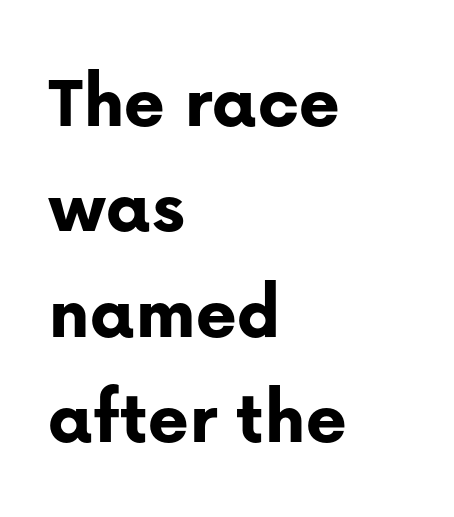
The image shows 78 px bold sans-serif type, upright; set left-aligned, normal line spacing (1.35x), normal letter spacing, not underlined; low stroke contrast and a medium x-height.
